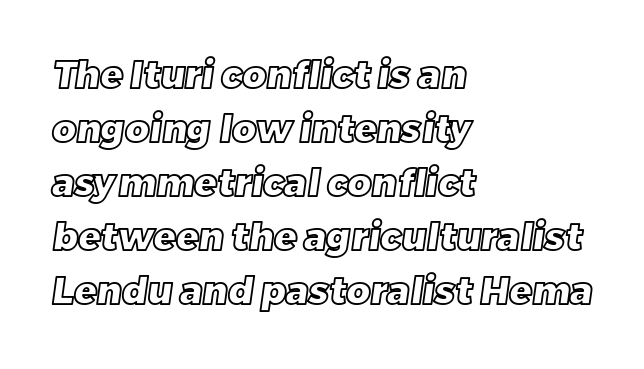
The image shows 37 px text type; set left-aligned, normal line spacing (1.46x), normal letter spacing, not underlined; a large x-height.
